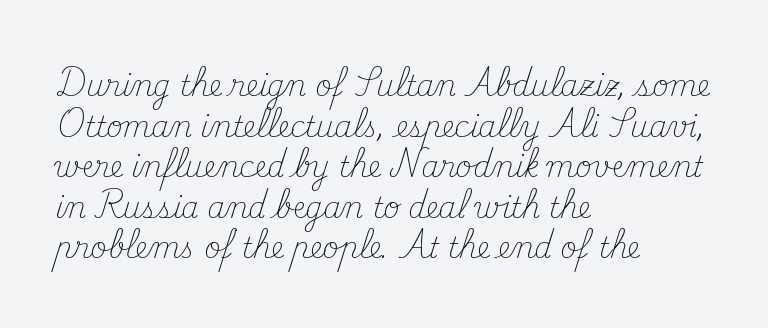
The image shows 28 px light serif type; set left-aligned, normal line spacing (1.45x), normal letter spacing, not underlined; medium stroke contrast and a small x-height.
